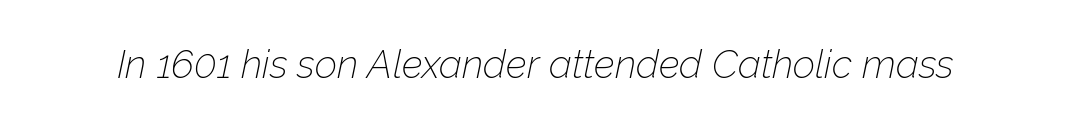
The image shows 39 px thin type, italic (leaning right); set normal letter spacing, not underlined; low stroke contrast and a medium x-height.
